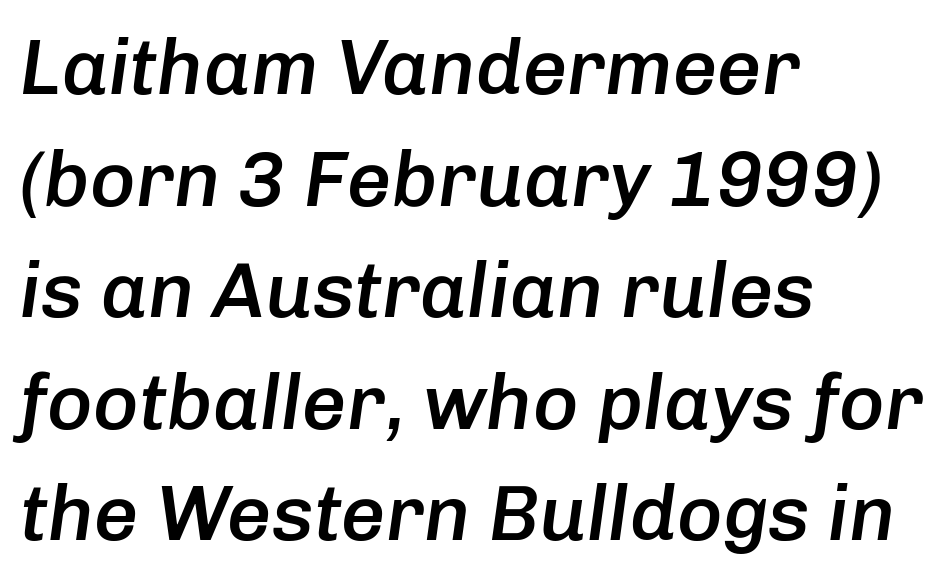
The glyphs have the mass of a demibold cut, below bold. You could call the tracking neutral — neither tight nor loose. Line beginnings align vertically; line endings do not. A clean baseline with only descenders dipping below it.
